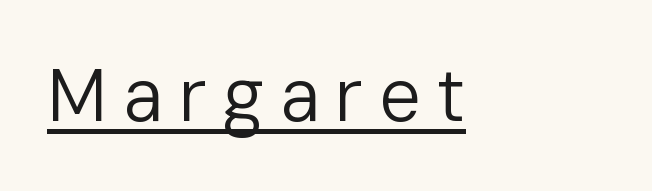
Q: Is the text bold? A: No.
Q: Is the text italic (slanted)? A: No, it is upright.
Q: Is the typeface a serif or a sans-serif typeface? A: Sans-serif.
Q: Is the text underlined? A: Yes.
Q: Is the spacing between letters normal or unusually wide? A: Unusually wide.
Q: Width (condensed, normal, or wide)? A: Normal.
Q: Stroke contrast? A: Low.
Q: x-height? A: Medium.
Q: Monospaced? A: No.
